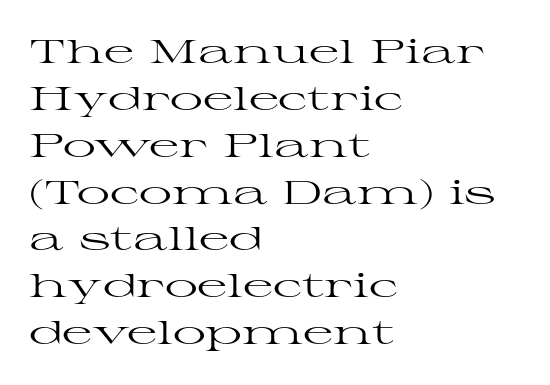
{"serif": "yes", "italic": "no", "bold": "no", "weight": "regular", "width": "wide", "stroke_contrast": "high", "x_height": "medium", "monospaced": "no", "underline": "no", "align": "left", "line_spacing": "normal", "line_spacing_ratio": 1.42, "letter_spacing": "normal", "letter_spacing_em": 0.0, "glyph_px": 33}
